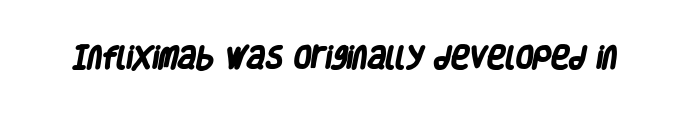
{"bold": "yes", "underline": "no", "letter_spacing": "normal", "letter_spacing_em": 0.0, "glyph_px": 25}
